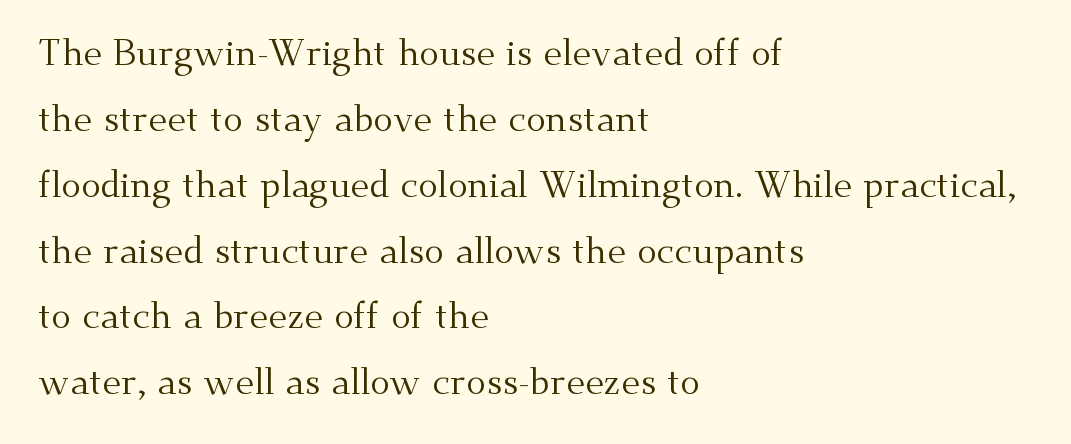
The baseline area is clear. No extra tracking has been applied to these lines. The compositor pushed each line to the left boundary. The type family on display is of the serif kind. Proportional: the letters do not fall into vertical columns. The specimen reads as upright at a glance.
